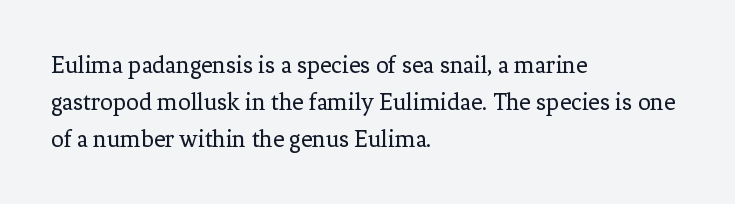
A typesetter would call this leading conventional body-copy spacing. Descender tails drop into unmarked territory. Visually the block forms a straight wall on the left and a jagged coastline on the right. Do the letters lean? They stand straight.
